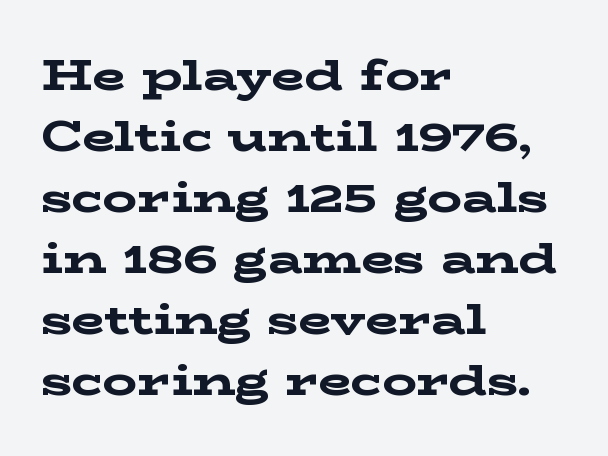
One glance says typical: line gaps are just what's usual. Set as a true bold cut, around the 700 mark. It's the straight-up-and-down kind of type. Anything drawn beneath the words? Only blank space. Left-aligned paragraph, ragged on the right.
